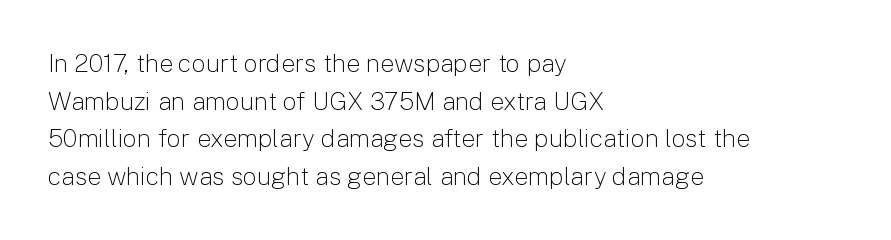
The face used here is rendered with its standard letterfit. Just letters on the line, the space beneath them empty. Caption: face not bold, strokes unweighted. Line spacing here is normal.
